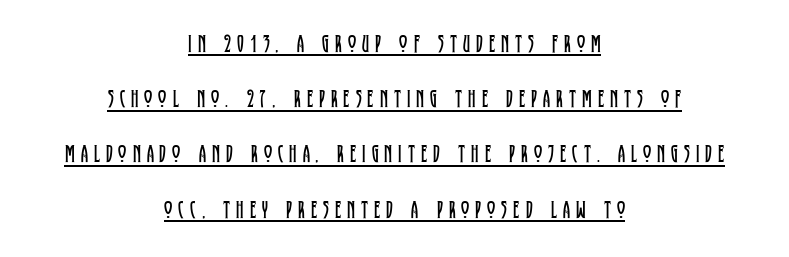
Q: Is the text bold? A: No.
Q: Is the text italic (slanted)? A: No, it is upright.
Q: Is the text underlined? A: Yes.
Q: How is the paragraph aligned? A: Centered.
Q: Is the spacing between letters normal or unusually wide? A: Unusually wide.
Q: Is the spacing between lines tight, normal or loose? A: Loose.
